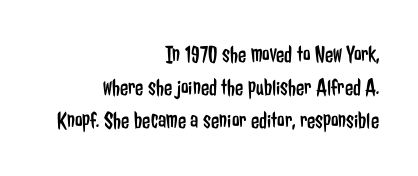
{"italic": "no", "bold": "no", "underline": "no", "align": "right", "line_spacing": "normal", "line_spacing_ratio": 1.38, "letter_spacing": "normal", "letter_spacing_em": 0.0, "glyph_px": 24}
